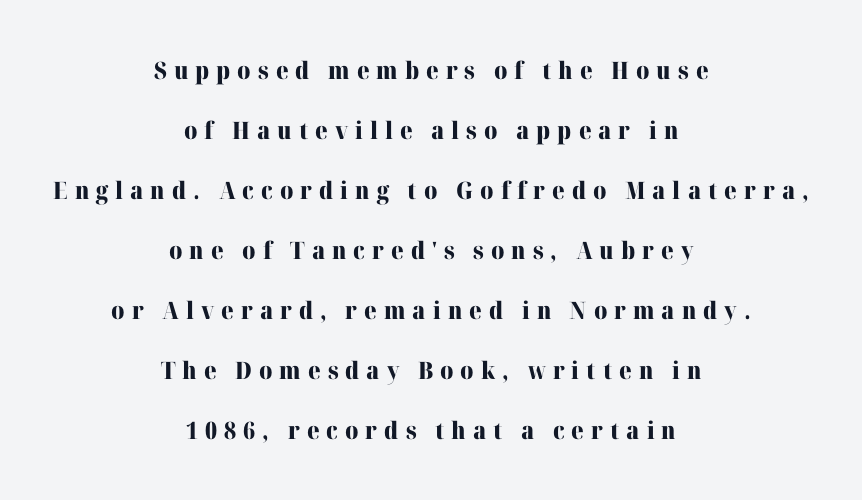
The image shows 24 px bold type, upright; set centered, loose line spacing (2.5x), unusually wide letter spacing (+0.29 em), not underlined.
